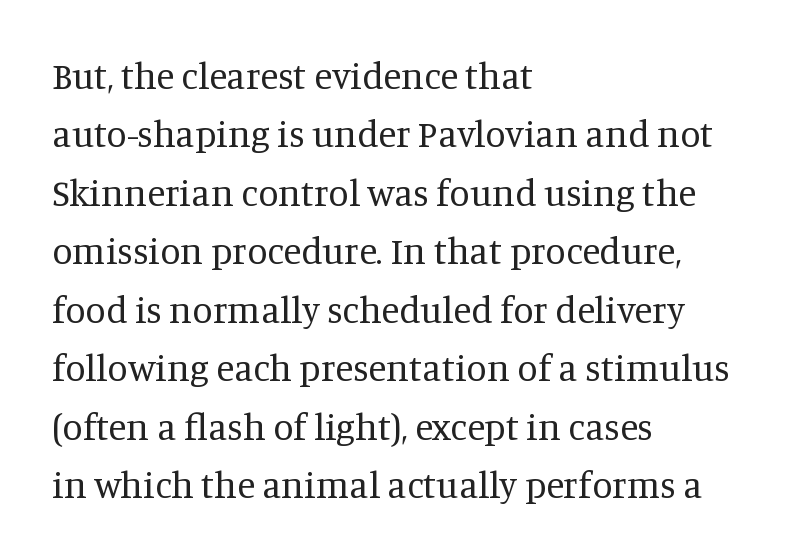
The type family on display is of the serif kind. Italic? Not at all — the glyphs are vertical. Has an underline been added? It has not. This rendering leaves character spacing at its baseline value. The weight tops out at a normal text grade.
